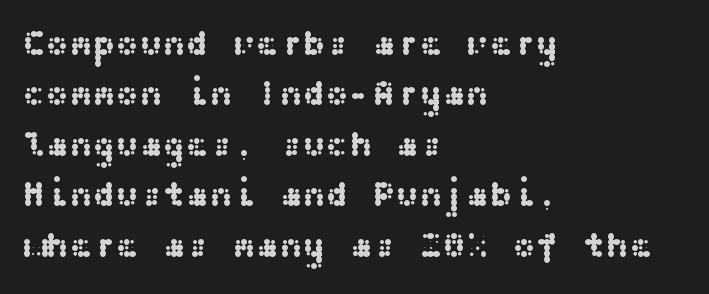
Posture: upright roman. What kind of face is this? One without serifs — a sans. Casual observation: everything's shoved over to the left. The foot of each line stays bare and open. The rendering uses a moderate line-height, typical for paragraphs.
